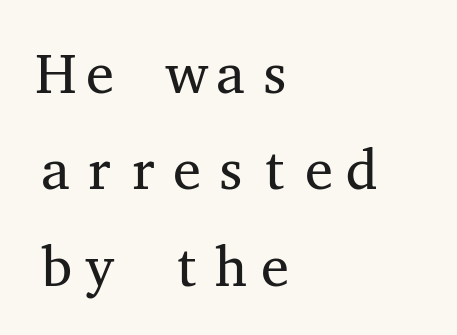
The image shows 56 px regular-weight, wide serif type, upright, monospaced; set left-aligned, line spacing 1.72x, normal letter spacing, not underlined; medium stroke contrast and a medium x-height.
